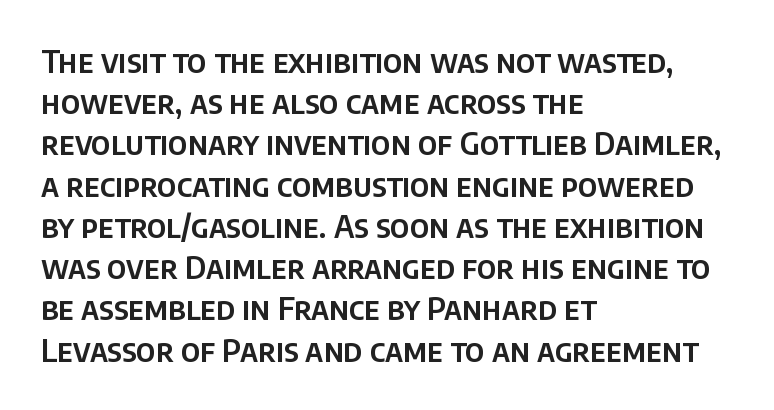
Q: Is the text italic (slanted)? A: No, it is upright.
Q: Is the typeface a serif or a sans-serif typeface? A: Sans-serif.
Q: Is the text underlined? A: No.
Q: How is the paragraph aligned? A: Left-aligned.
Q: Is the spacing between letters normal or unusually wide? A: Normal.
Q: Is the spacing between lines tight, normal or loose? A: Normal.
Q: Width (condensed, normal, or wide)? A: Normal.
Q: Stroke contrast? A: Low.
Q: x-height? A: Large.
Q: Monospaced? A: No.
